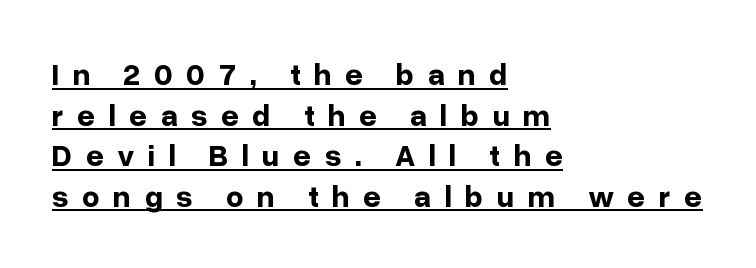
The image shows 31 px bold sans-serif type, upright; set left-aligned, normal line spacing (1.31x), unusually wide letter spacing (+0.43 em), underlined; low stroke contrast and a medium x-height.
